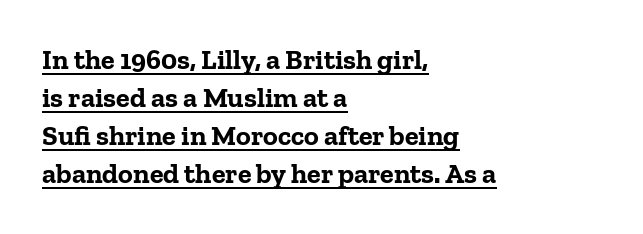
Q: Is the text bold? A: Yes.
Q: Is the text italic (slanted)? A: No, it is upright.
Q: Is the typeface a serif or a sans-serif typeface? A: Serif.
Q: Is the text underlined? A: Yes.
Q: How is the paragraph aligned? A: Left-aligned.
Q: Is the spacing between letters normal or unusually wide? A: Normal.
Q: Is the spacing between lines tight, normal or loose? A: Normal.
Q: Width (condensed, normal, or wide)? A: Normal.
Q: Stroke contrast? A: Low.
Q: x-height? A: Medium.
Q: Monospaced? A: No.
